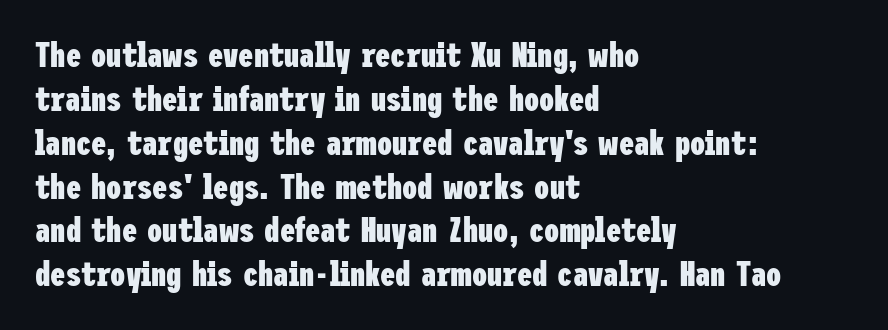
{"serif": "no", "italic": "no", "bold": "yes", "weight": "heavy", "width": "condensed", "stroke_contrast": "low", "x_height": "medium", "underline": "no", "align": "left", "line_spacing": "normal", "line_spacing_ratio": 1.29, "letter_spacing": "normal", "letter_spacing_em": 0.0, "glyph_px": 34}
